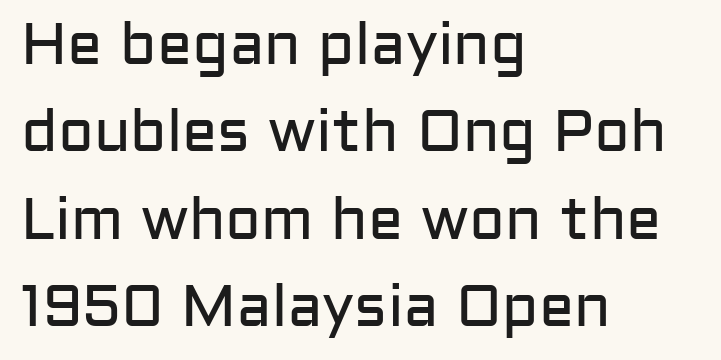
Every row of glyphs begins at an identical x-position on the left. You can tell from the bare stems that sans-serif type was used. Is the type heavy? It reads as light-to-regular instead. Letter spacing: default.
